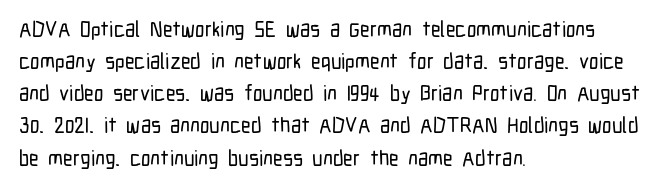
Layout note: lines flush left. The string is rendered with underlining switched off. The line texture is even and compact thanks to regular tracking. A roman cut, with each character standing at attention. The space between consecutive lines is moderate.
